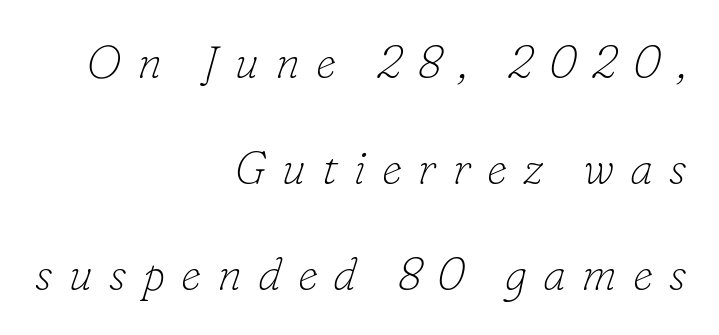
Q: Is the text bold? A: No.
Q: Is the text italic (slanted)? A: Yes, it leans right by about 16 degrees.
Q: Is the typeface a serif or a sans-serif typeface? A: Serif.
Q: Is the text underlined? A: No.
Q: How is the paragraph aligned? A: Right-aligned.
Q: Is the spacing between letters normal or unusually wide? A: Unusually wide.
Q: Is the spacing between lines tight, normal or loose? A: Loose.
Q: Width (condensed, normal, or wide)? A: Normal.
Q: Stroke contrast? A: Low.
Q: x-height? A: Small.
Q: Monospaced? A: No.
